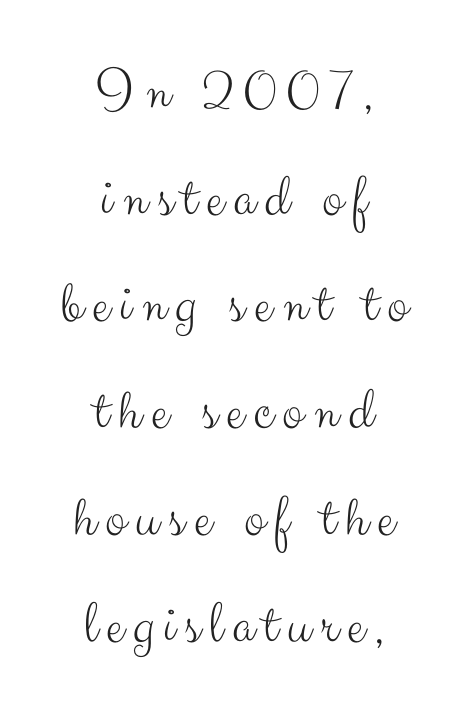
{"serif": "no", "bold": "no", "weight": "light", "width": "normal", "stroke_contrast": "medium", "x_height": "small", "monospaced": "no", "underline": "no", "align": "center", "line_spacing_ratio": 1.75, "glyph_px": 61}
